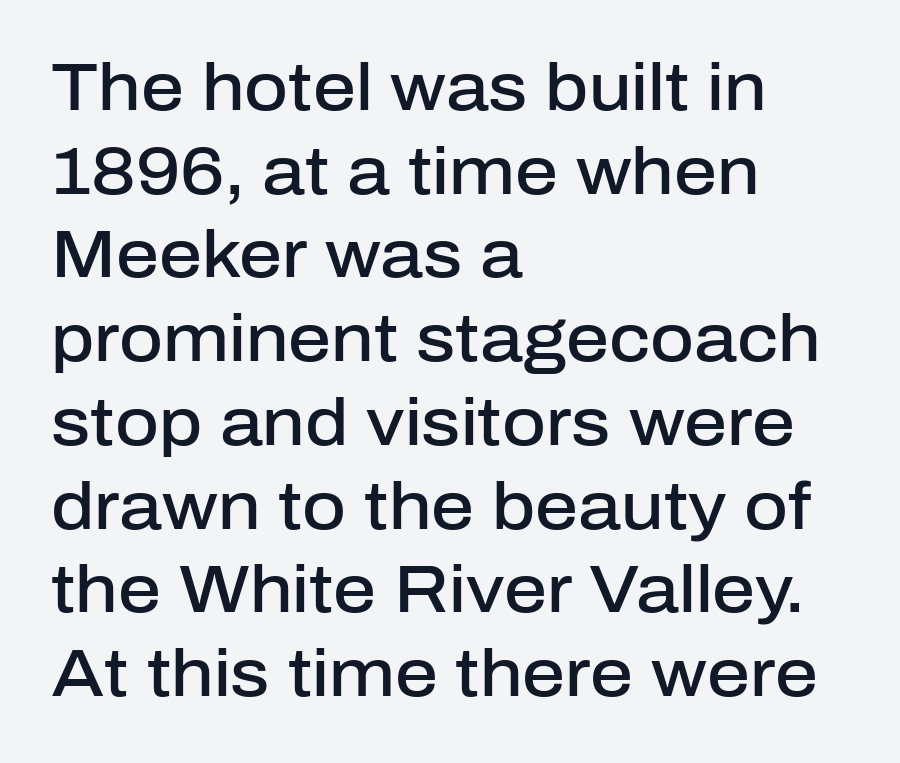
The image shows 67 px semibold sans-serif type, upright; set left-aligned, normal line spacing (1.25x), normal letter spacing, not underlined; low stroke contrast and a medium x-height.
